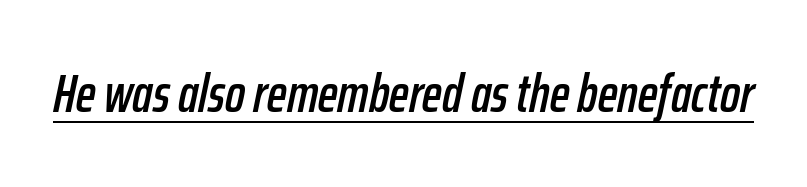
{"italic": "yes", "lean": "right", "slant_degrees": 12, "width": "condensed", "stroke_contrast": "low", "x_height": "medium", "monospaced": "no", "underline": "yes", "letter_spacing": "normal", "letter_spacing_em": 0.0, "glyph_px": 53}
